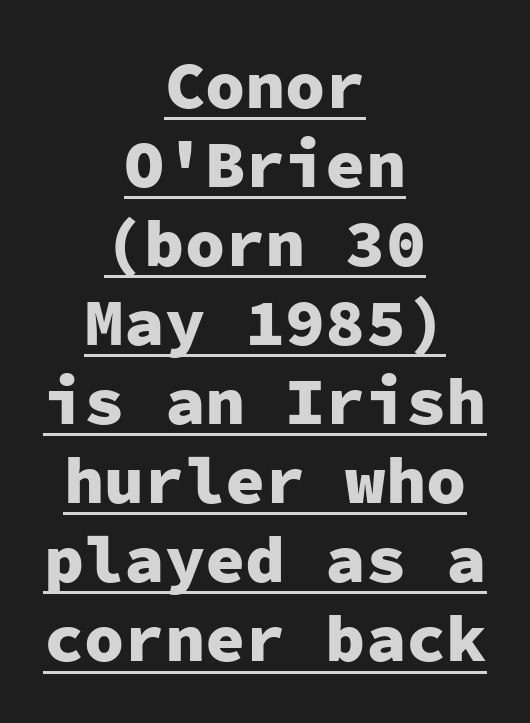
A dark, heavy texture on the line: the type is bold. Short and long lines alike share a common midpoint. Are there feet on the stems? There aren't — it's a sans. Check the space under the baseline: a stroke is drawn there. In terms of letterspacing, this is plain default setting.
